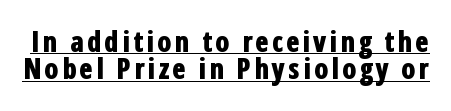
Character widths vary here, with narrow letters taking less room than wide ones. Underline: present. Is this a sans? Yes — the strokes have no serifs. Does the weight exceed regular? Yes, all the way to bold.
